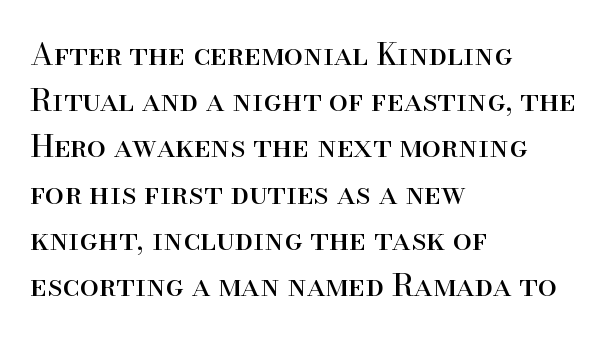
Any mark beneath the type? The region is blank. Quick note: interline space is typical. Stroke mass is kept to a normal reading level or below. These lines are rendered in a variable-pitch font.
